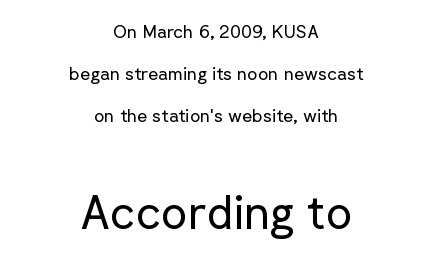
Q: Is the text bold? A: No.
Q: Is the text italic (slanted)? A: No, it is upright.
Q: Is the typeface a serif or a sans-serif typeface? A: Sans-serif.
Q: Is the text underlined? A: No.
Q: How is the paragraph aligned? A: Centered.
Q: Is the spacing between letters normal or unusually wide? A: Normal.
Q: Is the spacing between lines tight, normal or loose? A: Loose.
Q: Which block of text is set in a larger size, the first (top) or the second (bottom)? A: The second (bottom) one.
Q: Width (condensed, normal, or wide)? A: Normal.
Q: Stroke contrast? A: Low.
Q: x-height? A: Medium.
Q: Monospaced? A: No.
